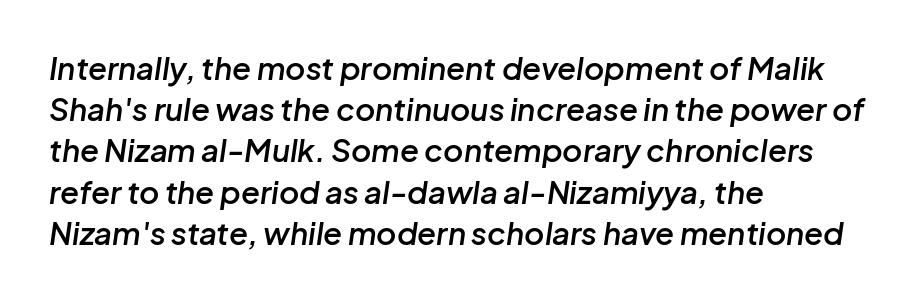
The image shows 31 px semibold type, italic (leaning right); set left-aligned, normal line spacing (1.33x), normal letter spacing, not underlined; low stroke contrast and a medium x-height.
